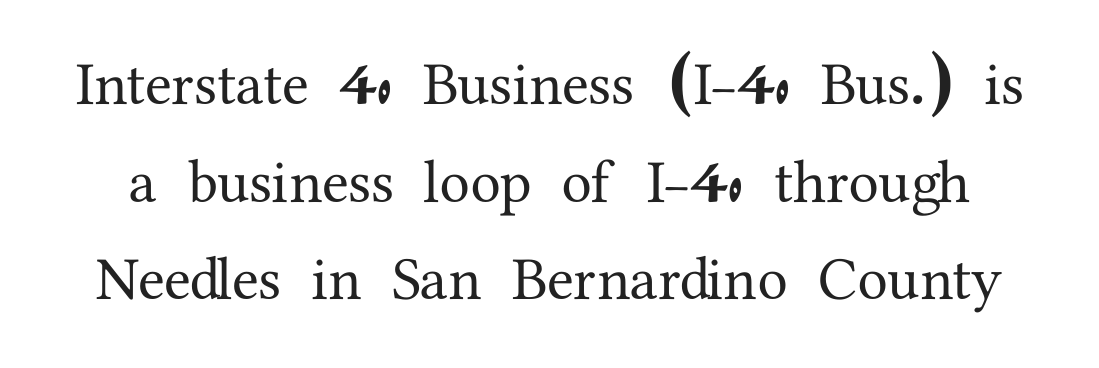
The letters advance in unequal steps, a hallmark of proportional type. The string is rendered with underlining switched off. Unlike a clean sans, this face finishes its strokes with serifs. Ordinary non-slanted type is in use.
